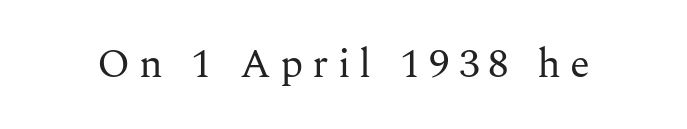
Stems here are at most as thick as an everyday book face. Characters remain perfectly vertical along every line. The passage shown is typed in a proportional face where columns would drift. Honestly, the letter spacing is so wide it's the main thing you notice. The face used here is seriffed, in the tradition of book romans.
